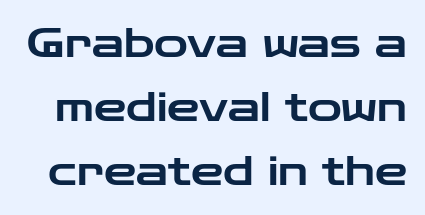
Grotesque or geometric, the face here clearly has no serifs. A bare baseline throughout the passage. These lines were composed using upright roman letters. Spacing verdict: proportional, widths tailored to each character.
